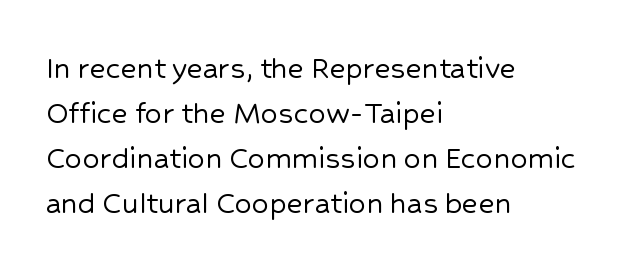
The image shows 34 px sans-serif type, upright; set left-aligned, normal line spacing (1.32x), normal letter spacing, not underlined; low stroke contrast and a medium x-height.
